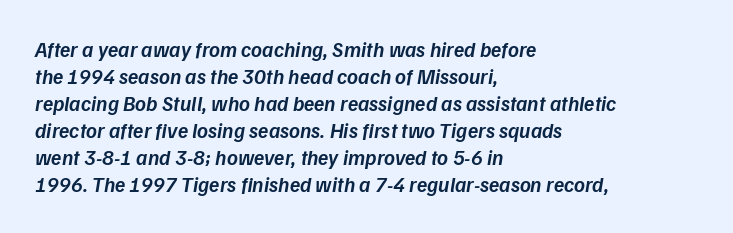
Q: Is the text bold? A: Semi-bold.
Q: Is the text italic (slanted)? A: Yes, it leans right by about 9 degrees.
Q: Is the text underlined? A: No.
Q: How is the paragraph aligned? A: Left-aligned.
Q: Is the spacing between letters normal or unusually wide? A: Normal.
Q: Is the spacing between lines tight, normal or loose? A: Normal.
